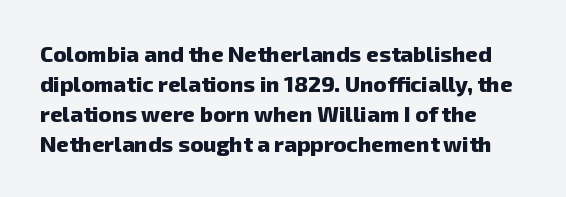
Q: Is the text bold? A: Yes.
Q: Is the text underlined? A: No.
Q: How is the paragraph aligned? A: Left-aligned.
Q: Is the spacing between letters normal or unusually wide? A: Normal.
Q: Is the spacing between lines tight, normal or loose? A: Normal.
